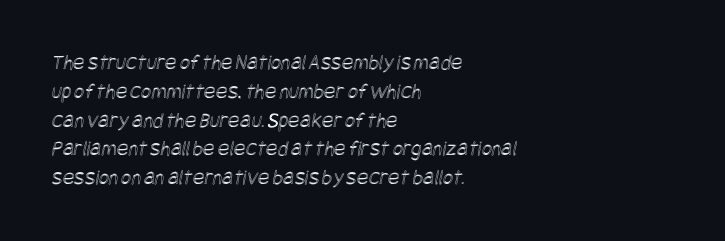
{"underline": "no", "align": "left", "line_spacing": "normal", "line_spacing_ratio": 1.31, "letter_spacing": "normal", "letter_spacing_em": 0.0, "glyph_px": 22}
